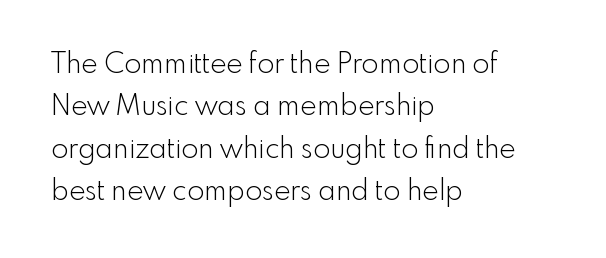
The image shows 28 px light sans-serif type, upright; set left-aligned, normal line spacing (1.51x), normal letter spacing, not underlined; a small x-height.
